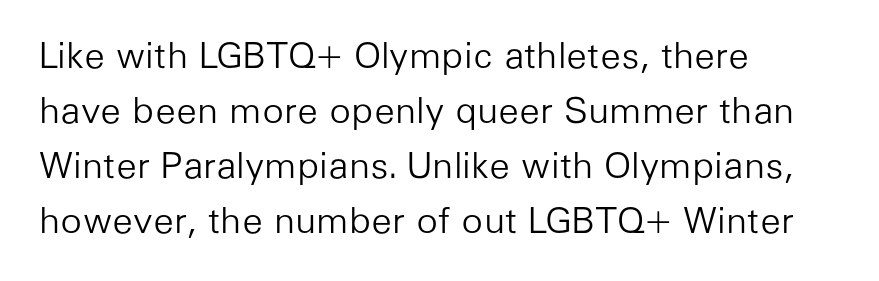
Q: Is the text bold? A: No.
Q: Is the text italic (slanted)? A: No, it is upright.
Q: Is the typeface a serif or a sans-serif typeface? A: Sans-serif.
Q: Is the text underlined? A: No.
Q: How is the paragraph aligned? A: Left-aligned.
Q: Is the spacing between letters normal or unusually wide? A: Normal.
Q: Is the spacing between lines tight, normal or loose? A: Normal.
Q: Width (condensed, normal, or wide)? A: Normal.
Q: Stroke contrast? A: Low.
Q: x-height? A: Medium.
Q: Monospaced? A: No.
